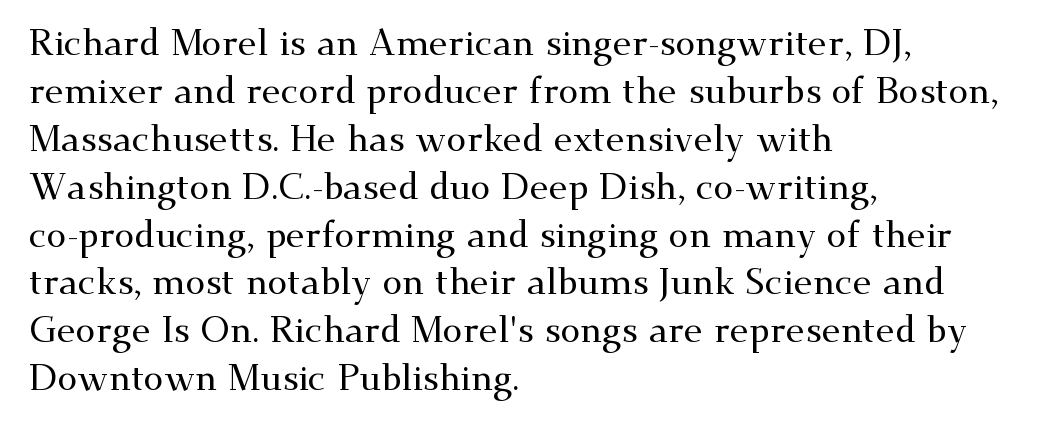
{"serif": "yes", "italic": "no", "width": "wide", "stroke_contrast": "medium", "x_height": "small", "monospaced": "no", "underline": "no", "align": "left", "line_spacing": "normal", "line_spacing_ratio": 1.33, "letter_spacing": "normal", "letter_spacing_em": 0.0, "glyph_px": 36}
